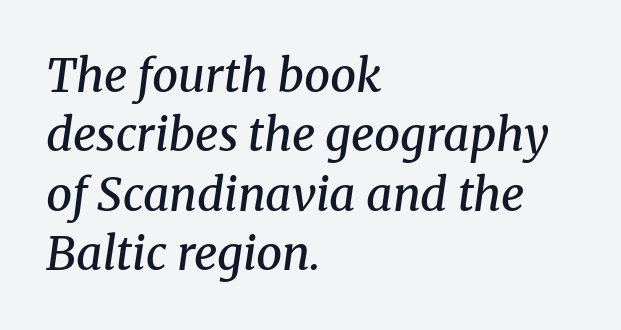
Q: Is the text bold? A: Semi-bold.
Q: Is the text italic (slanted)? A: Yes, it leans right by about 8 degrees.
Q: Is the typeface a serif or a sans-serif typeface? A: Serif.
Q: Is the text underlined? A: No.
Q: How is the paragraph aligned? A: Left-aligned.
Q: Is the spacing between letters normal or unusually wide? A: Normal.
Q: Is the spacing between lines tight, normal or loose? A: Normal.
Q: Width (condensed, normal, or wide)? A: Normal.
Q: Stroke contrast? A: Medium.
Q: x-height? A: Medium.
Q: Monospaced? A: No.
